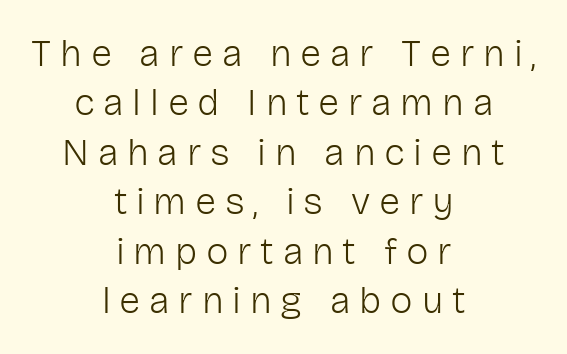
The font is comparable to plain body text, perhaps lighter. Character widths vary here, with narrow letters taking less room than wide ones. Quick note: underline off. This block has exactly the height ordinary leading produces. The text was rendered using a sans face with plain stroke endings. The tracking reads as deliberately expanded to a designer's eye.
